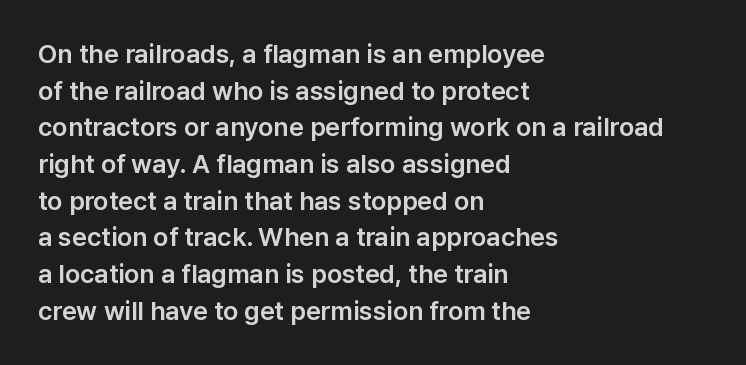
Here the glyphs are tracked normally, forming tight word shapes. Upright lettering throughout. Underline: absent. The lines are quadded left.
